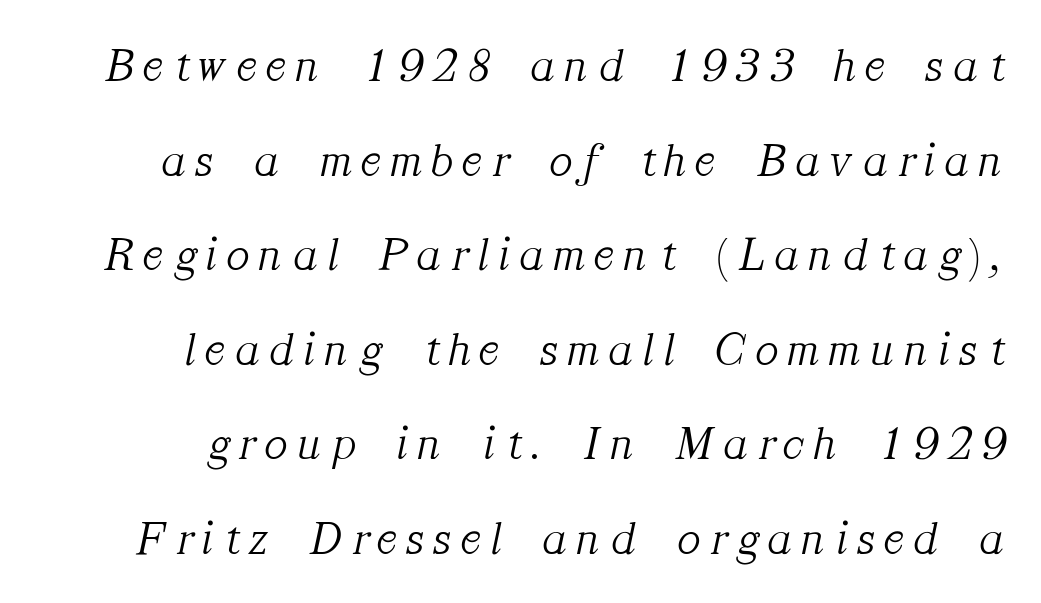
The setting favours the right margin, as signatures and pull-quotes sometimes do. Stroke thickness stays within the range of a standard reading face or lighter. A typesetter would call this proportional, since set widths differ per character. The designer dialed line spacing up above the default. The strip under each line holds only bare page.
